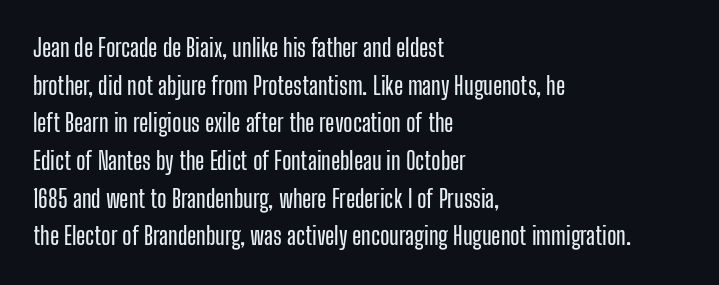
{"italic": "no", "underline": "no", "align": "left", "line_spacing": "normal", "line_spacing_ratio": 1.57, "letter_spacing": "normal", "letter_spacing_em": 0.0, "glyph_px": 24}
